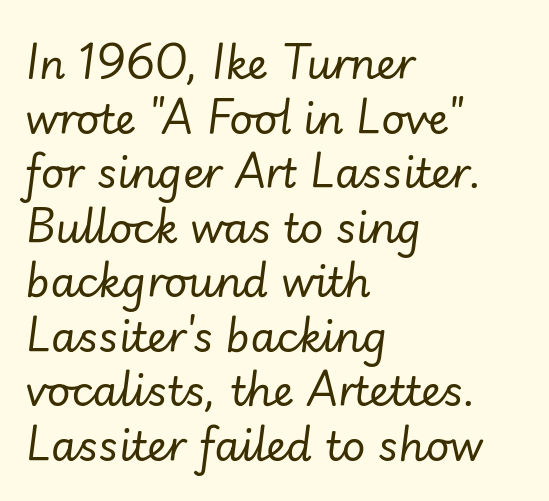
{"italic": "yes", "lean": "right", "slant_degrees": 7, "bold": "no", "weight": "regular", "width": "normal", "stroke_contrast": "low", "x_height": "small", "monospaced": "no", "underline": "no", "align": "left", "line_spacing": "normal", "line_spacing_ratio": 1.33, "letter_spacing": "normal", "letter_spacing_em": 0.0, "glyph_px": 41}
